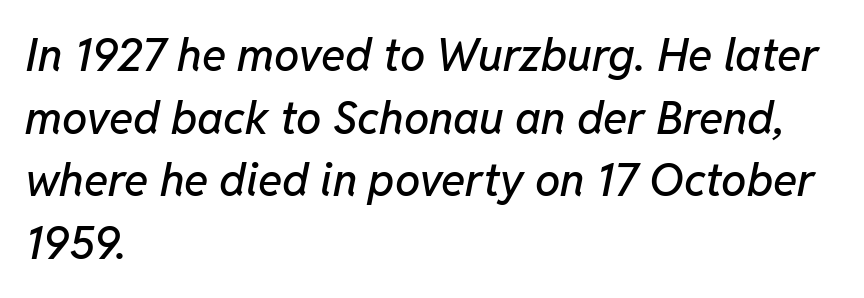
Q: Is the text italic (slanted)? A: Yes, it leans right by about 11 degrees.
Q: Is the text underlined? A: No.
Q: How is the paragraph aligned? A: Left-aligned.
Q: Is the spacing between letters normal or unusually wide? A: Normal.
Q: Is the spacing between lines tight, normal or loose? A: Normal.
Q: Width (condensed, normal, or wide)? A: Normal.
Q: Stroke contrast? A: Low.
Q: x-height? A: Medium.
Q: Monospaced? A: No.
